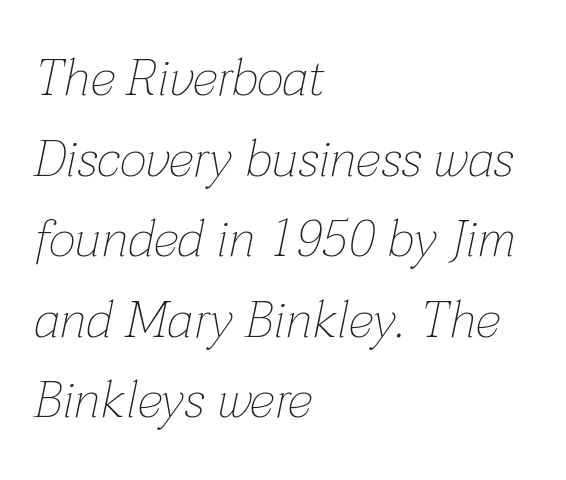
Q: Is the text bold? A: No.
Q: Is the text italic (slanted)? A: Yes, it leans right by about 12 degrees.
Q: Is the text underlined? A: No.
Q: How is the paragraph aligned? A: Left-aligned.
Q: Is the spacing between letters normal or unusually wide? A: Normal.
Q: Is the spacing between lines tight, normal or loose? A: Normal.
Q: Width (condensed, normal, or wide)? A: Normal.
Q: Stroke contrast? A: Low.
Q: x-height? A: Medium.
Q: Monospaced? A: No.
